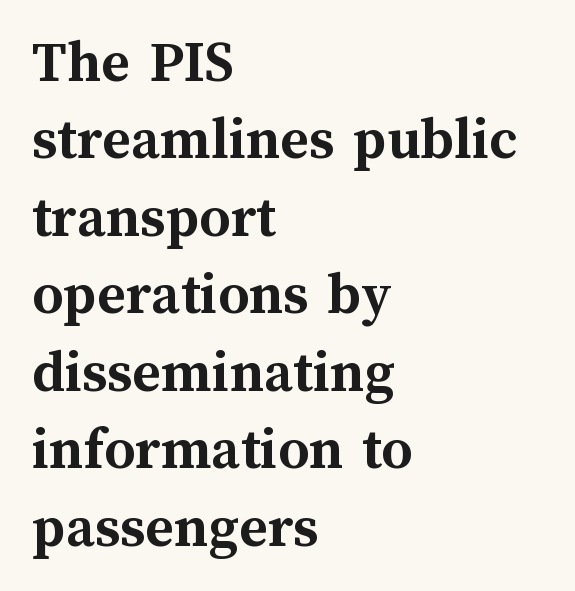
{"italic": "no", "bold": "yes", "weight": "semibold", "width": "normal", "stroke_contrast": "medium", "x_height": "medium", "monospaced": "no", "underline": "no", "align": "left", "line_spacing": "normal", "line_spacing_ratio": 1.27, "letter_spacing": "normal", "letter_spacing_em": 0.0, "glyph_px": 61}
